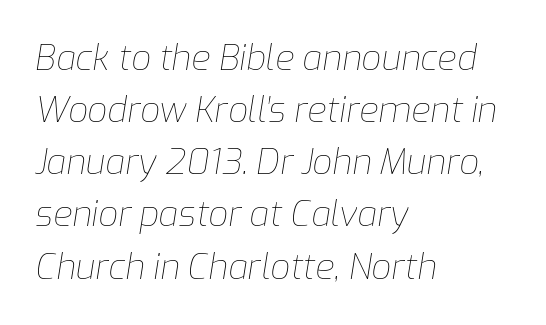
{"italic": "yes", "lean": "right", "slant_degrees": 9, "bold": "no", "weight": "thin", "width": "normal", "stroke_contrast": "low", "x_height": "medium", "monospaced": "no", "underline": "no", "align": "left", "line_spacing": "normal", "line_spacing_ratio": 1.49, "letter_spacing": "normal", "letter_spacing_em": 0.0, "glyph_px": 35}
